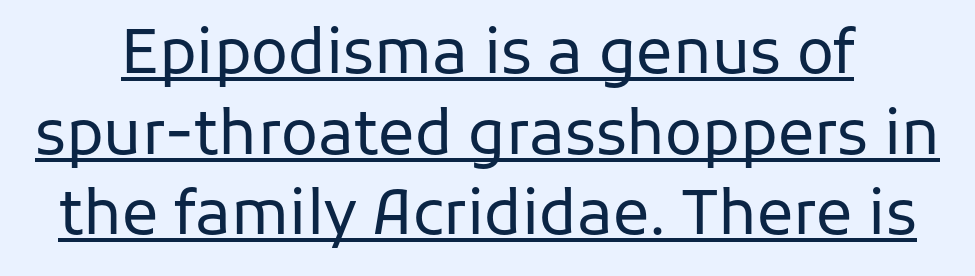
The image shows 61 px regular-weight sans-serif type, upright; set normal line spacing (1.32x), normal letter spacing, underlined; low stroke contrast and a medium x-height.
